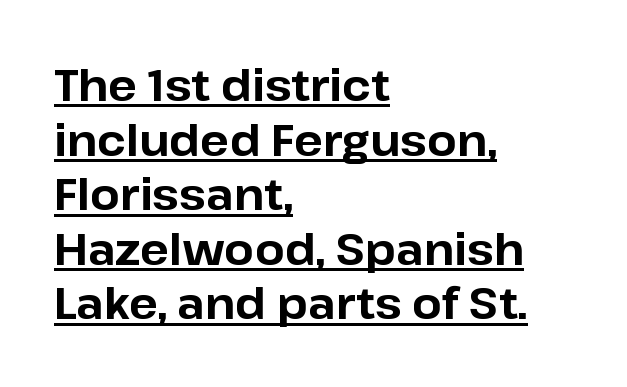
Q: Is the text bold? A: Yes.
Q: Is the text italic (slanted)? A: No, it is upright.
Q: Is the typeface a serif or a sans-serif typeface? A: Sans-serif.
Q: Is the text underlined? A: Yes.
Q: How is the paragraph aligned? A: Left-aligned.
Q: Is the spacing between letters normal or unusually wide? A: Normal.
Q: Is the spacing between lines tight, normal or loose? A: Normal.
Q: Width (condensed, normal, or wide)? A: Normal.
Q: Stroke contrast? A: Low.
Q: x-height? A: Medium.
Q: Monospaced? A: No.
